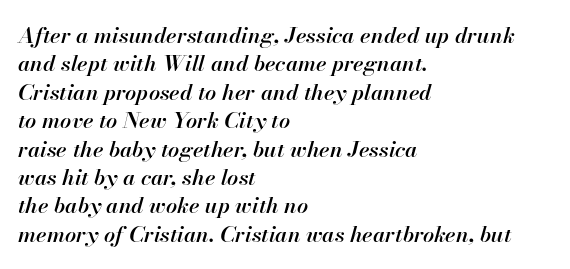
Q: Is the text bold? A: Semi-bold.
Q: Is the text italic (slanted)? A: Yes, it leans right by about 13 degrees.
Q: Is the text underlined? A: No.
Q: How is the paragraph aligned? A: Left-aligned.
Q: Is the spacing between letters normal or unusually wide? A: Normal.
Q: Is the spacing between lines tight, normal or loose? A: Normal.
